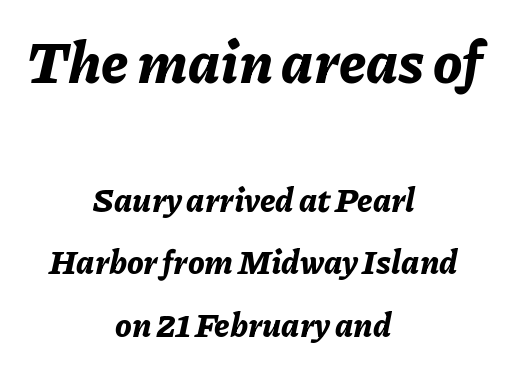
Q: Is the text bold? A: Yes.
Q: Is the text italic (slanted)? A: Yes, it leans right by about 11 degrees.
Q: Is the text underlined? A: No.
Q: How is the paragraph aligned? A: Centered.
Q: Is the spacing between letters normal or unusually wide? A: Normal.
Q: Is the spacing between lines tight, normal or loose? A: Loose.
Q: Which block of text is set in a larger size, the first (top) or the second (bottom)? A: The first (top) one.
Q: Width (condensed, normal, or wide)? A: Normal.
Q: Stroke contrast? A: Low.
Q: x-height? A: Medium.
Q: Monospaced? A: No.
